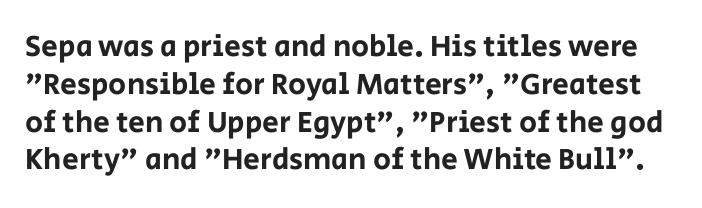
Default kerning and tracking; the words read as compact shapes. The designer went with a sans here, leaving each stem footless. Quick note: underline off. Spacing verdict: proportional, widths tailored to each character. The space between consecutive lines is moderate.
